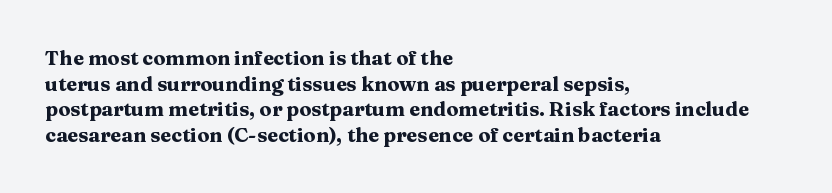
Q: Is the text bold? A: Yes.
Q: Is the text italic (slanted)? A: No, it is upright.
Q: Is the text underlined? A: No.
Q: How is the paragraph aligned? A: Left-aligned.
Q: Is the spacing between letters normal or unusually wide? A: Normal.
Q: Is the spacing between lines tight, normal or loose? A: Normal.
